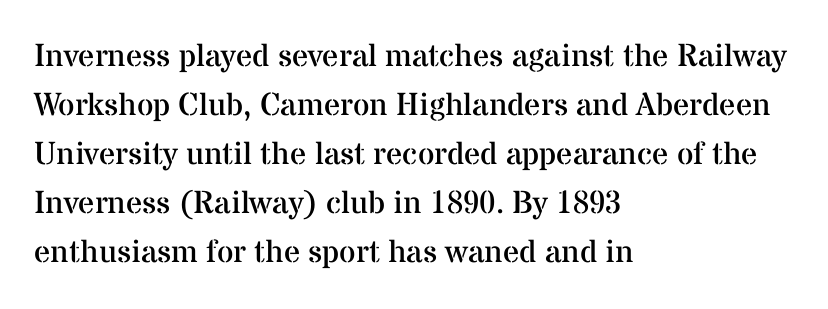
Q: Is the text bold? A: No.
Q: Is the text italic (slanted)? A: No, it is upright.
Q: Is the typeface a serif or a sans-serif typeface? A: Serif.
Q: Is the text underlined? A: No.
Q: How is the paragraph aligned? A: Left-aligned.
Q: Is the spacing between letters normal or unusually wide? A: Normal.
Q: Is the spacing between lines tight, normal or loose? A: Normal.
Q: Width (condensed, normal, or wide)? A: Normal.
Q: Stroke contrast? A: Medium.
Q: x-height? A: Medium.
Q: Monospaced? A: No.
